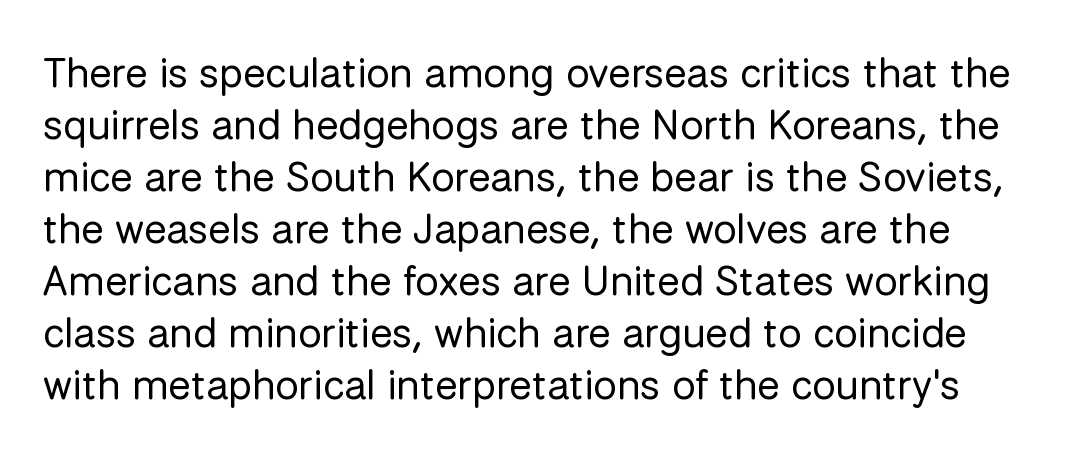
Q: Is the text bold? A: No.
Q: Is the text italic (slanted)? A: No, it is upright.
Q: Is the typeface a serif or a sans-serif typeface? A: Sans-serif.
Q: Is the text underlined? A: No.
Q: Is the spacing between letters normal or unusually wide? A: Normal.
Q: Width (condensed, normal, or wide)? A: Normal.
Q: Stroke contrast? A: Low.
Q: x-height? A: Medium.
Q: Monospaced? A: No.
